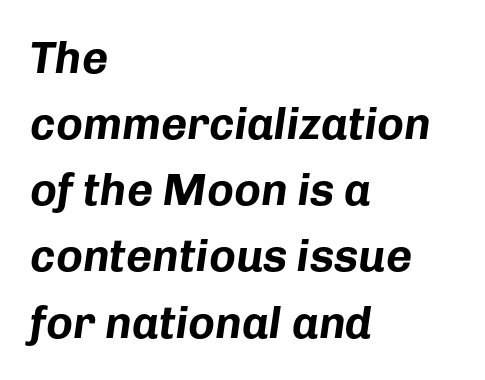
The image shows 45 px bold type, italic (leaning right); set left-aligned, normal line spacing (1.47x), normal letter spacing, not underlined; low stroke contrast and a medium x-height.
